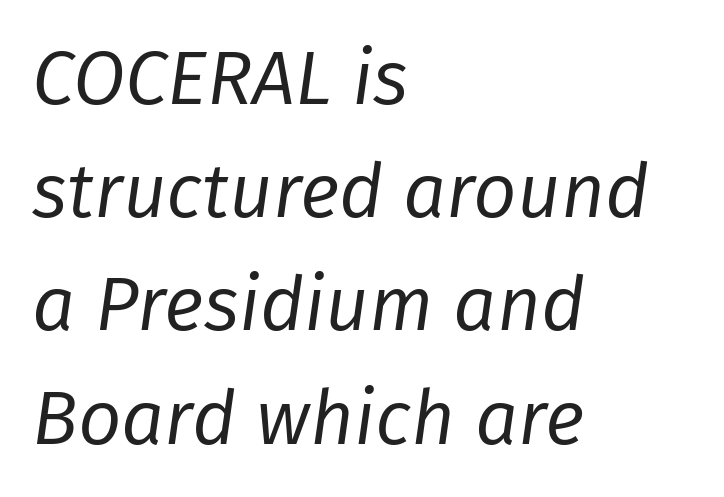
{"italic": "yes", "lean": "right", "slant_degrees": 8, "bold": "no", "weight": "regular", "width": "normal", "stroke_contrast": "low", "x_height": "medium", "monospaced": "no", "underline": "no", "align": "left", "line_spacing": "normal", "line_spacing_ratio": 1.49, "letter_spacing": "normal", "letter_spacing_em": 0.0, "glyph_px": 76}
